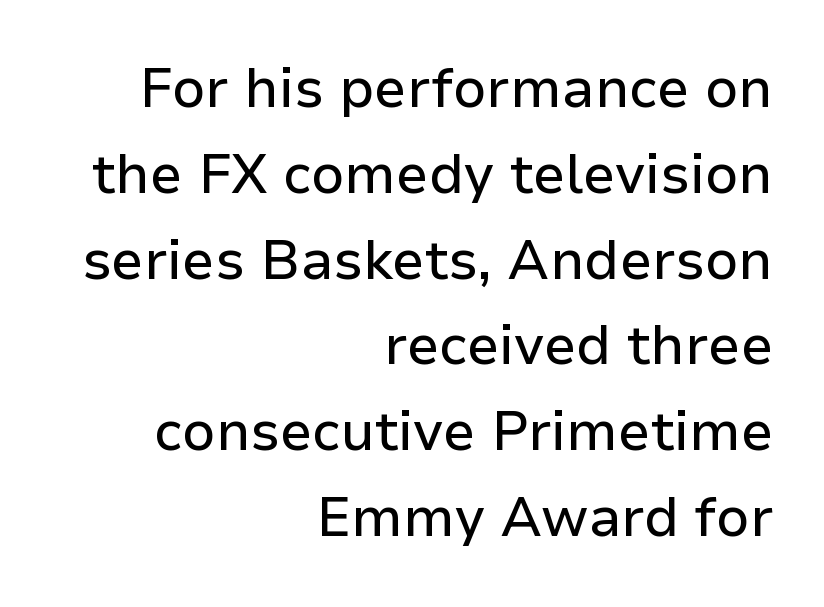
The characters display no serif detailing; their extremities are plain. Inter-character spacing is left at the font's built-in metrics. Proportional: the letters do not fall into vertical columns. Does the leading feel generous? No, just average. These lines stack with their right ends in a neat column.
